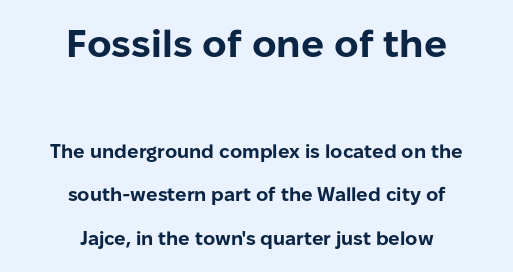
The image shows 38 px bold sans-serif type, upright; set centered, loose line spacing (2.3x), normal letter spacing, not underlined; the first (top) block is 2.0x larger; low stroke contrast and a medium x-height.
